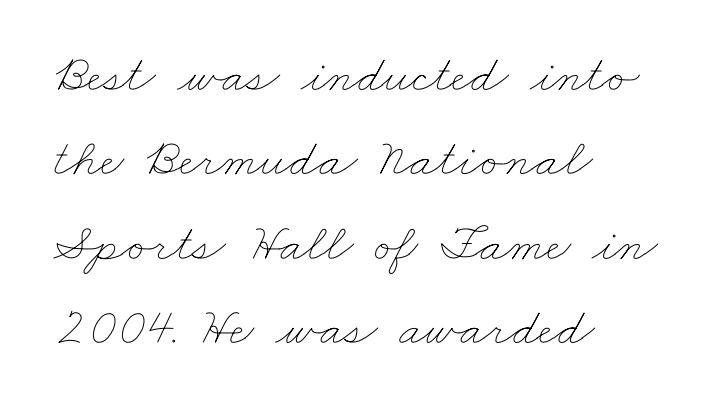
Q: Is the text bold? A: No.
Q: Is the text underlined? A: No.
Q: How is the paragraph aligned? A: Left-aligned.
Q: Is the spacing between letters normal or unusually wide? A: Normal.
Q: Is the spacing between lines tight, normal or loose? A: Normal.
Q: Width (condensed, normal, or wide)? A: Wide.
Q: Stroke contrast? A: Low.
Q: x-height? A: Small.
Q: Monospaced? A: No.
